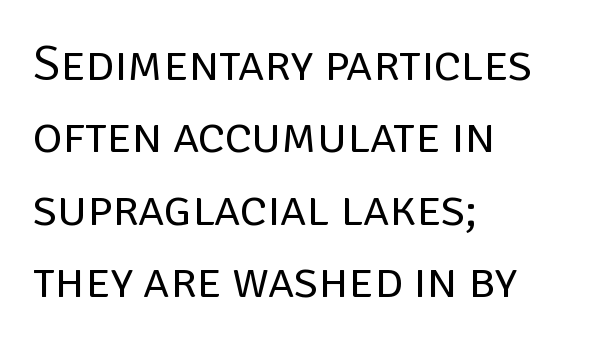
In terms of letterspacing, this is plain default setting. Underline: absent. This is the regular roman posture of the typeface. I'd call this a sans setting — the letters go barefoot. Proportional: the letters do not fall into vertical columns.
